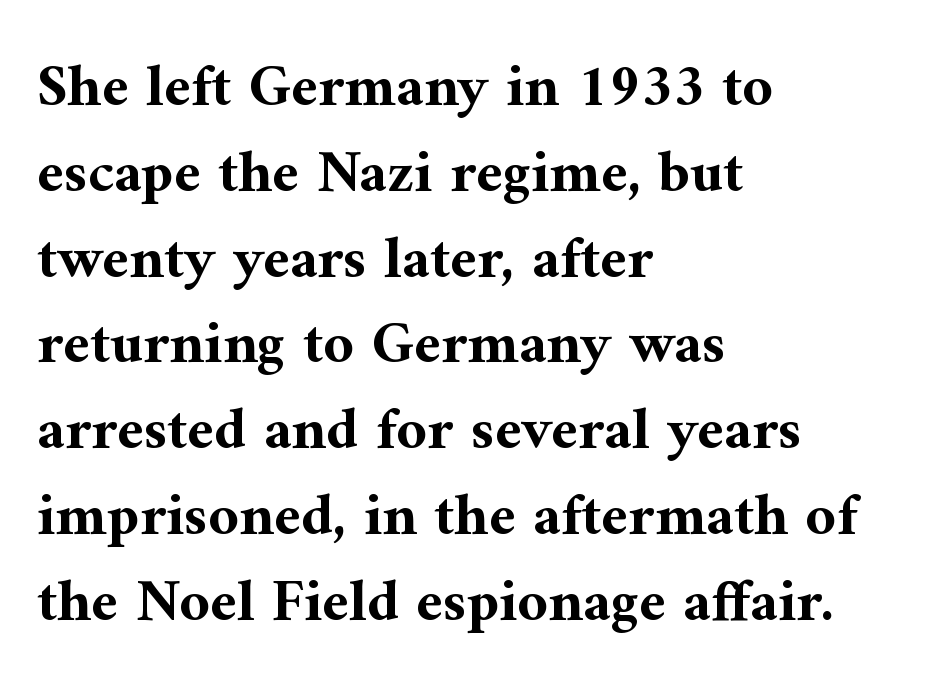
Is this a fixed-width face? No — the glyphs have proportional, varying widths. The strokes are fattened all the way to bold. In terms of posture, this sample is upright. Which margin do the lines hug? The left one — the right edge is uneven. Each word holds together tightly as a unit, with standard inter-letter gaps. Nobody drew a line under any word here.
